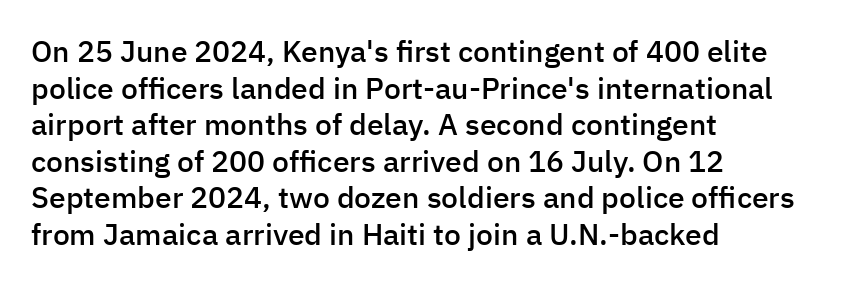
The horizontal fit of the characters is conventional and even. Stroke terminals: plain, sans-serif. Is this a fixed-width face? No — the glyphs have proportional, varying widths. Upright lettering throughout. The rendering anchors every line to the left-hand side.
